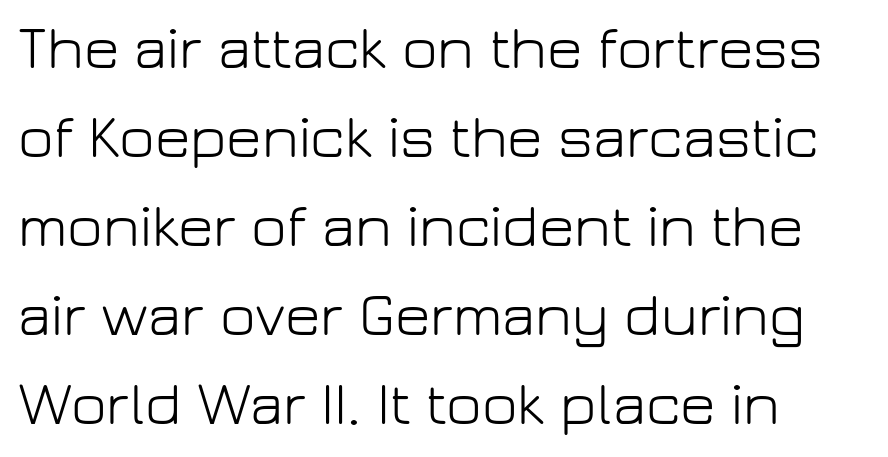
Compared with typical body copy, the letter spacing here is the same. The rendering uses natural spacing where letterforms have individual widths. Notice how the passage keeps a crisp vertical edge on the left only. Quick note: interline space is typical. This is the regular roman posture of the typeface.
